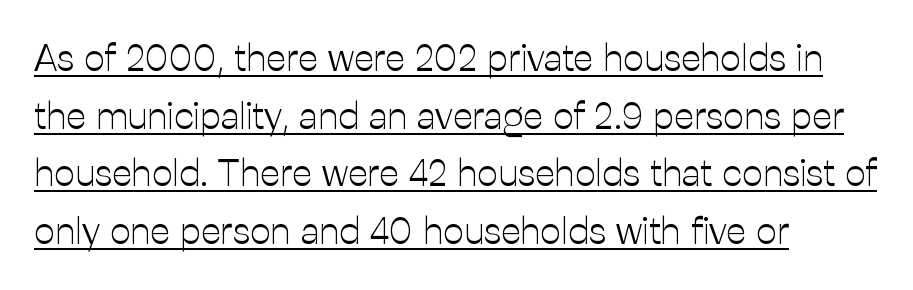
The image shows 37 px light sans-serif type, upright; set left-aligned, normal line spacing (1.56x), normal letter spacing, underlined; low stroke contrast and a medium x-height.
